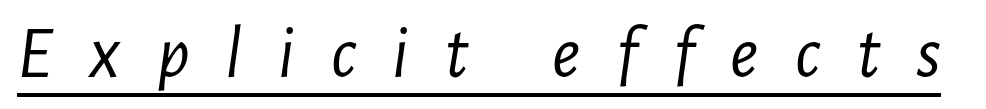
Q: Is the text bold? A: No.
Q: Is the text italic (slanted)? A: Yes, it leans right by about 7 degrees.
Q: Is the text underlined? A: Yes.
Q: Is the spacing between letters normal or unusually wide? A: Unusually wide.
Q: Width (condensed, normal, or wide)? A: Condensed.
Q: Stroke contrast? A: Low.
Q: x-height? A: Medium.
Q: Monospaced? A: No.
